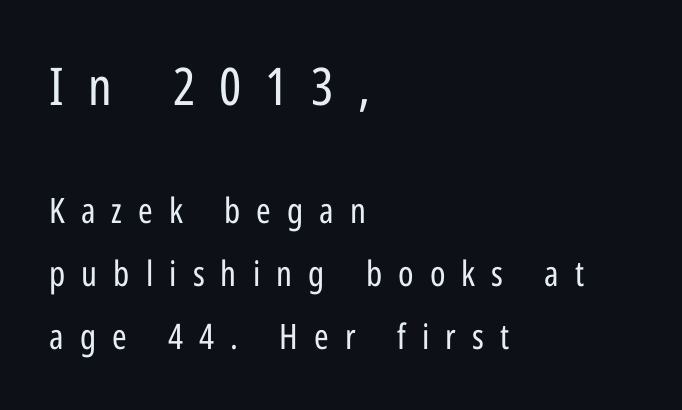
The image shows 52 px regular-weight, condensed sans-serif type, upright; set left-aligned, line spacing 1.81x, unusually wide letter spacing (+0.46 em), not underlined; the first (top) block is 1.49x larger; low stroke contrast and a medium x-height.
